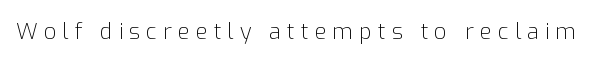
Weight class: somewhere from thin through regular. The lettering stays uniformly vertical, giving the passage a roman look. Just letters on the line, the space beneath them empty. Substantial extra tracking has been applied to these lines.
